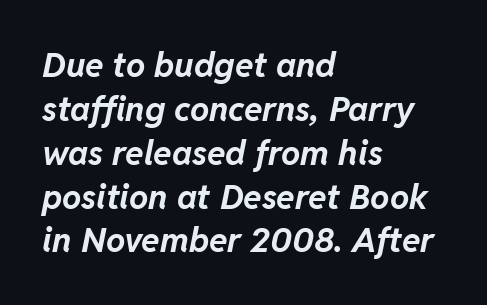
This sample uses plain, unmodified letter spacing. The rendering uses a bold face; every stroke is thick and dark. When letters slant like this, we call the style italic. Glance below the letters and you will spot only blank space.
